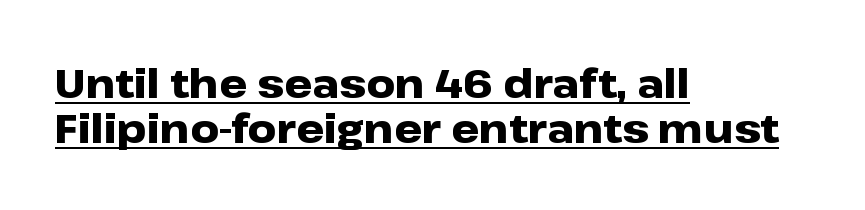
Reading down the column, the eye jumps only a short way to each next line. It's the straight-up-and-down kind of type. Somebody hit Ctrl+U on this one — the words are underlined. Caption: bold face, heavy strokes.
